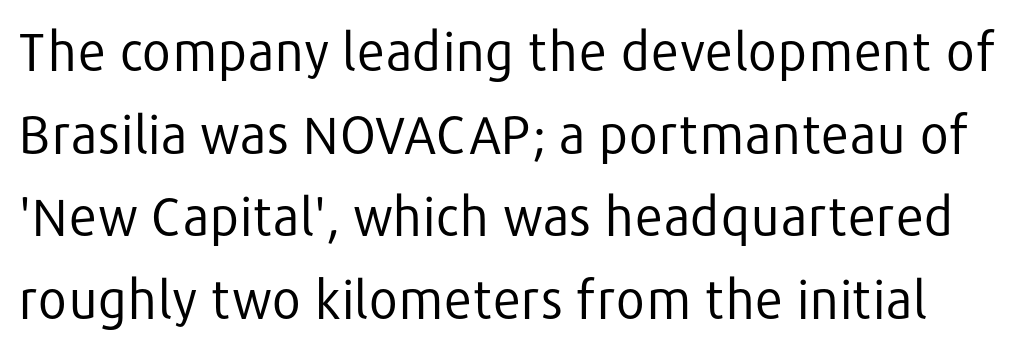
Q: Is the text bold? A: No.
Q: Is the text italic (slanted)? A: No, it is upright.
Q: Is the typeface a serif or a sans-serif typeface? A: Sans-serif.
Q: Is the text underlined? A: No.
Q: Is the spacing between letters normal or unusually wide? A: Normal.
Q: Is the spacing between lines tight, normal or loose? A: Normal.
Q: Width (condensed, normal, or wide)? A: Normal.
Q: Stroke contrast? A: Low.
Q: x-height? A: Medium.
Q: Monospaced? A: No.
